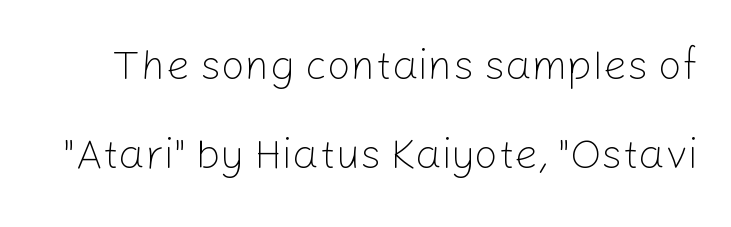
The image shows 42 px light sans-serif type, upright; set loose line spacing (2.13x), normal letter spacing, not underlined; low stroke contrast and a medium x-height.
